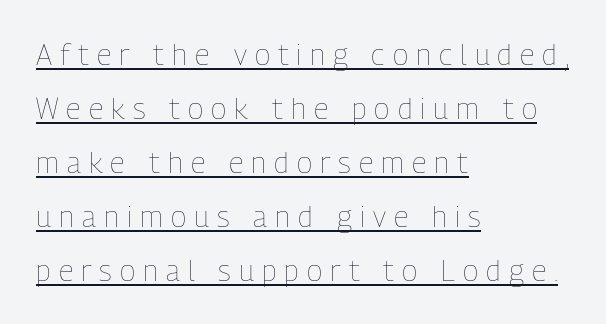
You could not count columns in this text — the font is proportionally spaced. Left-aligned paragraph, ragged on the right. The passage shown has open, widely tracked lettering throughout. Does the lettering tilt? It doesn't — this is upright. The specimen includes a rule beneath the text block's lines.
